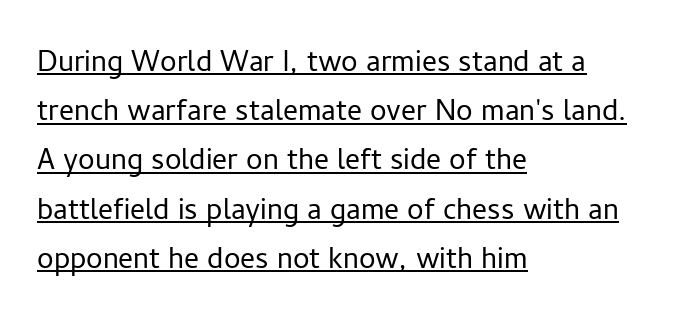
A student would call this left alignment; a typographer would say flush left, rag right. These lines are composed in type without serifs. Regular leading. Words appear dense and cohesive because spacing is normal. Like a heading marked for emphasis, these lines bear an underscore.
